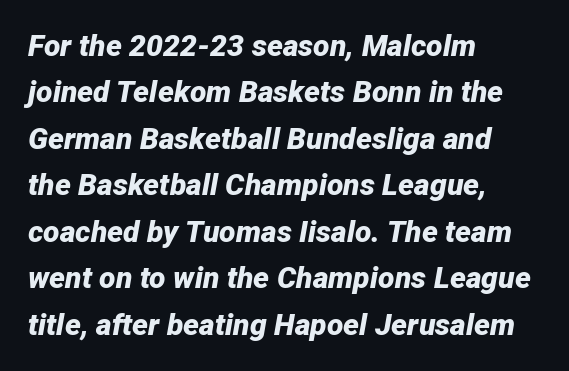
These lines are rendered in a variable-pitch font. A full-strength bold gives these letters their thick strokes. Between one letter and the next there's only the usual sliver of space. These lines were composed using italics. Reading down the block, your eye returns to a fixed left position each line. Notice how descenders clear the ascenders below comfortably — that's standard leading.
